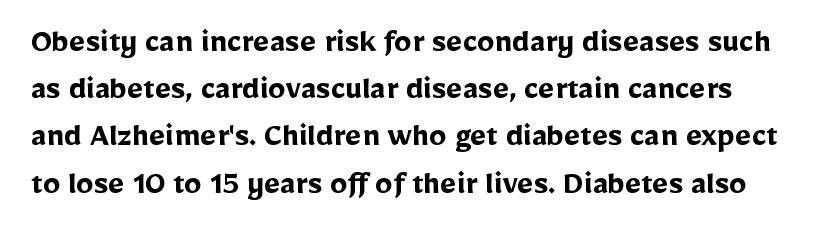
The image shows 35 px semibold sans-serif type, upright; set normal line spacing (1.35x), normal letter spacing, not underlined; low stroke contrast and a medium x-height.
